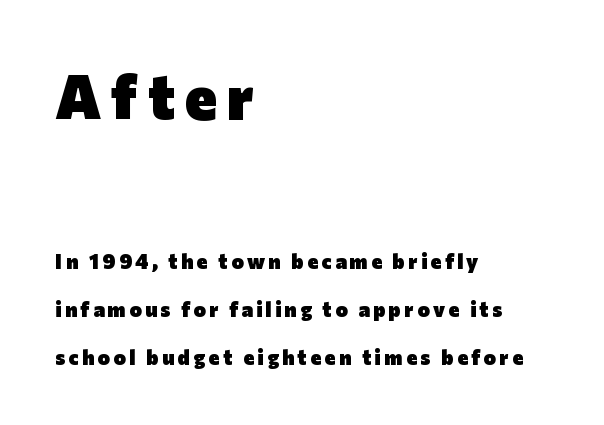
{"serif": "no", "italic": "no", "bold": "yes", "weight": "heavy", "width": "normal", "stroke_contrast": "low", "x_height": "medium", "monospaced": "no", "underline": "no", "align": "left", "line_spacing": "loose", "line_spacing_ratio": 2.29, "larger_block": "first", "size_ratio": 2.95, "glyph_px": 62}
